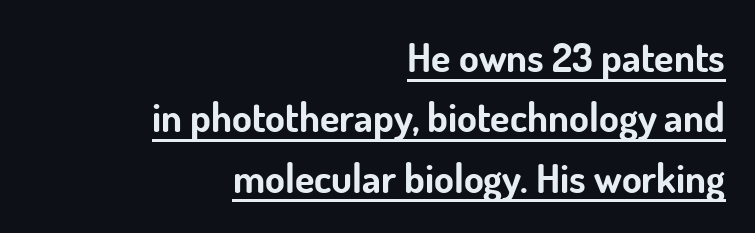
A continuous stroke trails under the words, as in a hyperlink. Rendered with straight, roman letterforms. These lines are rendered in a variable-pitch font. Does extra space separate the letters? No, they use regular spacing. The passage is arranged like a letterhead date or caption credit — flush right. Observe the absence of serifs on each vertical stroke in this sample.
